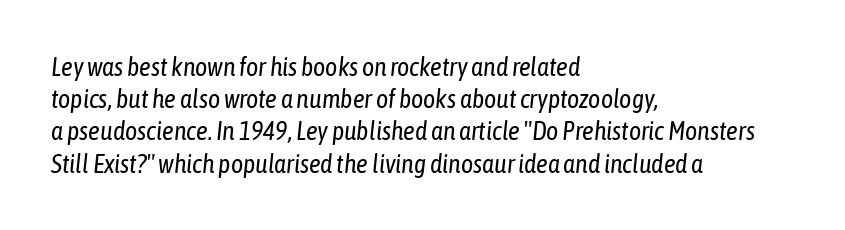
Q: Is the text bold? A: No.
Q: Is the text italic (slanted)? A: Yes, it leans right by about 6 degrees.
Q: Is the text underlined? A: No.
Q: How is the paragraph aligned? A: Left-aligned.
Q: Is the spacing between letters normal or unusually wide? A: Normal.
